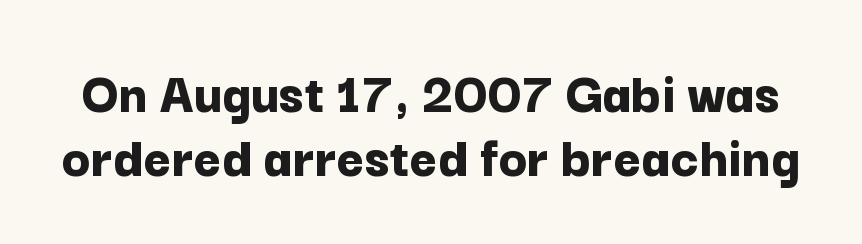
The image shows 59 px bold sans-serif type, upright; set tight line spacing (1.09x), normal letter spacing, not underlined; low stroke contrast and a medium x-height.
